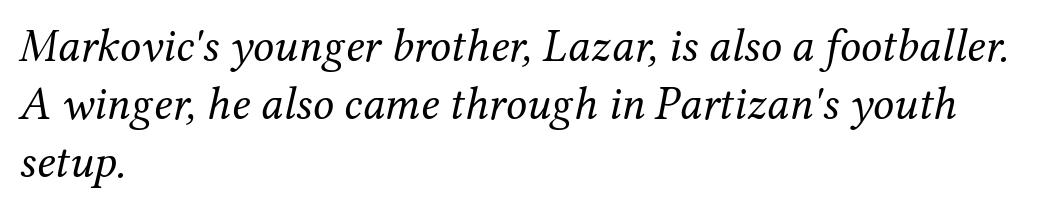
{"serif": "yes", "italic": "yes", "lean": "right", "slant_degrees": 12, "bold": "no", "weight": "regular", "width": "normal", "stroke_contrast": "medium", "x_height": "medium", "monospaced": "no", "underline": "no", "align": "left", "line_spacing_ratio": 1.23, "letter_spacing": "normal", "letter_spacing_em": 0.0, "glyph_px": 47}
